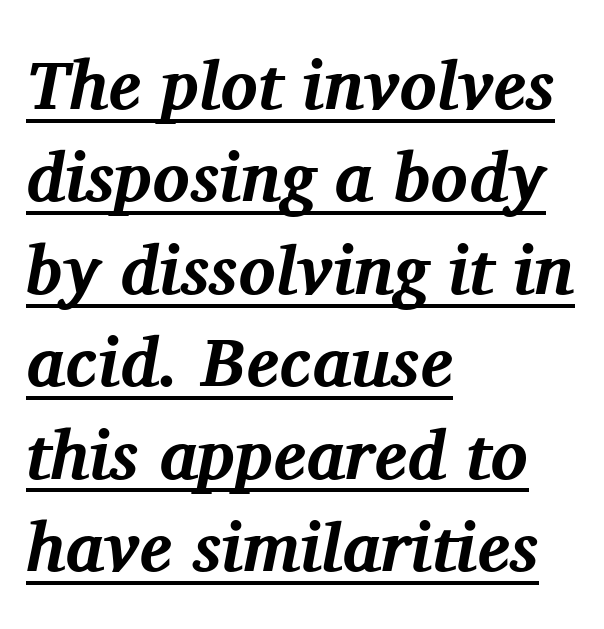
The image shows 69 px bold serif type, italic (leaning right); set left-aligned, normal line spacing (1.34x), normal letter spacing, underlined; medium stroke contrast and a medium x-height.
